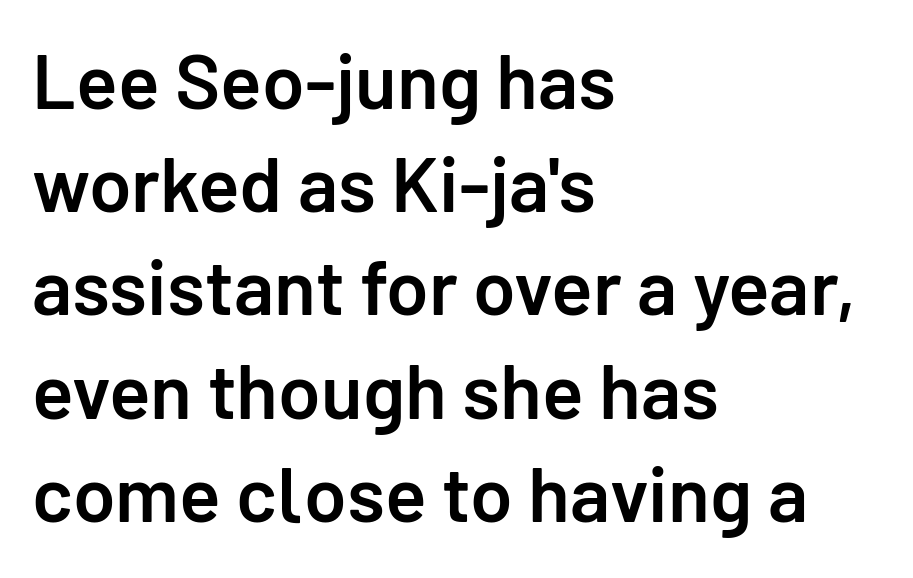
Q: Is the text bold? A: Semi-bold.
Q: Is the text italic (slanted)? A: No, it is upright.
Q: Is the typeface a serif or a sans-serif typeface? A: Sans-serif.
Q: Is the text underlined? A: No.
Q: How is the paragraph aligned? A: Left-aligned.
Q: Is the spacing between letters normal or unusually wide? A: Normal.
Q: Is the spacing between lines tight, normal or loose? A: Normal.
Q: Width (condensed, normal, or wide)? A: Normal.
Q: Stroke contrast? A: Low.
Q: x-height? A: Medium.
Q: Monospaced? A: No.
